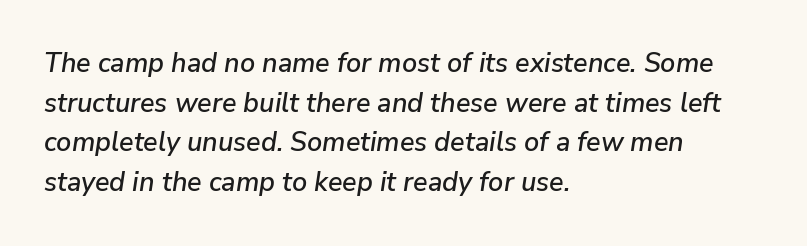
The passage shown leans; its letterforms are oblique. Letters rest on an invisible, unmarked baseline. The designer left line spacing at the default. This sample is left-justified, so line endings fall wherever the words run out.
